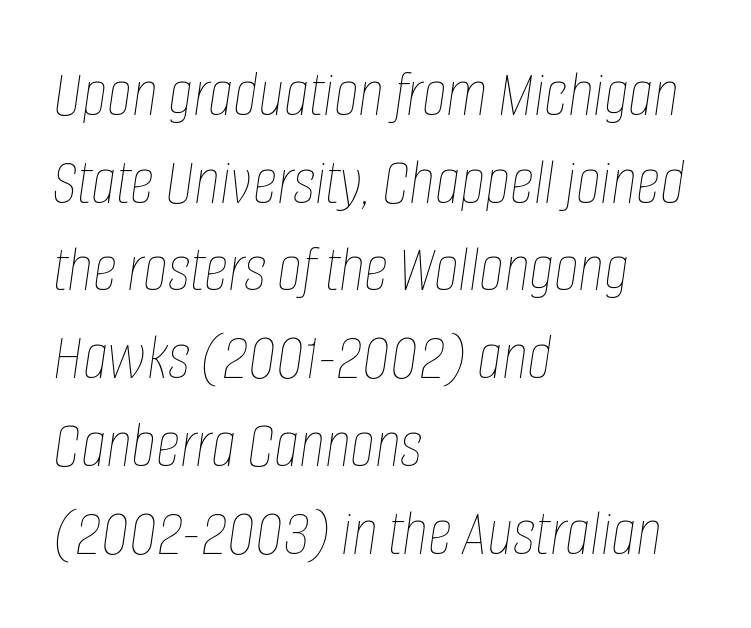
The image shows 68 px thin, condensed type, italic (leaning right); set left-aligned, normal line spacing (1.29x), normal letter spacing, not underlined; low stroke contrast and a large x-height.
